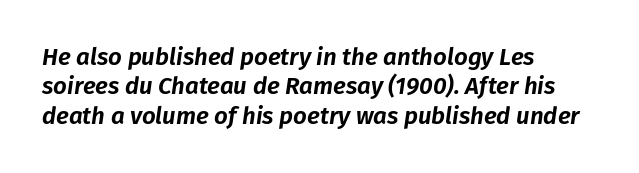
Caption: standard tracking, unaltered. The setting favours the left margin, as ordinary paragraphs usually do. Type without underlining. The whole block is typeset with a tilt.
